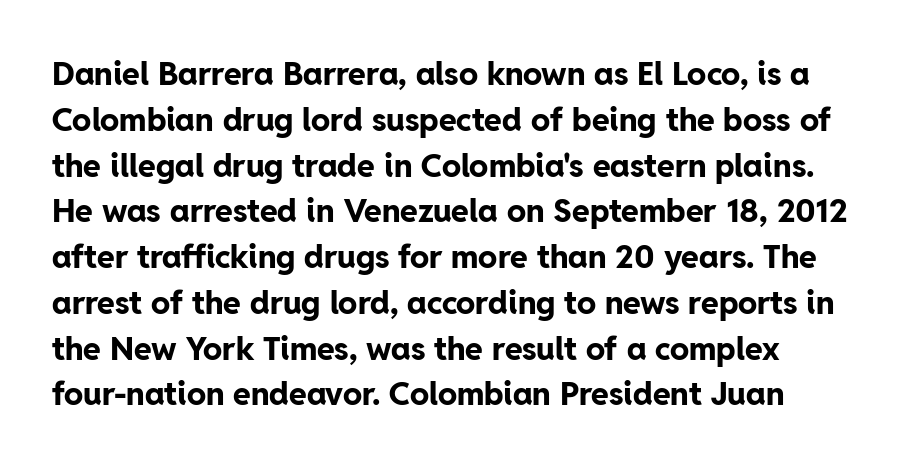
No extra tracking has been applied to these lines. Letters rest on an invisible, unmarked baseline. If you measured baseline to baseline, you'd find a middling distance. The letters advance in unequal steps, a hallmark of proportional type.
